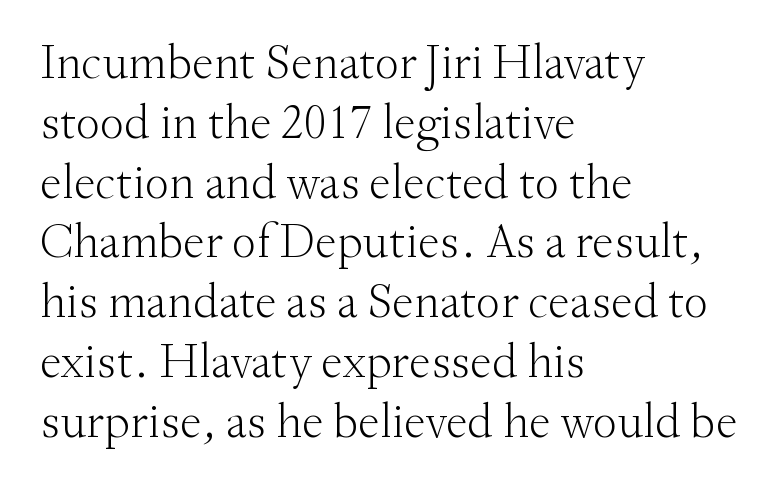
Honestly, there is no underline to notice here at all. The text block is weighted toward the left margin, trailing off unevenly rightward. A typesetter would mark this as roman, not italic. This sample uses plain, unmodified letter spacing. The letters look calm and open, with moderate or lighter stems.
